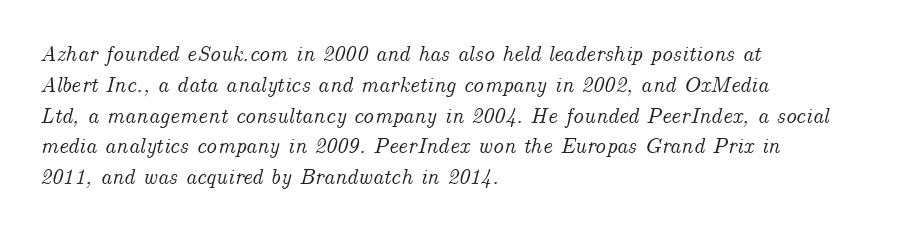
Q: Is the text italic (slanted)? A: Yes, it leans right by about 14 degrees.
Q: Is the text underlined? A: No.
Q: How is the paragraph aligned? A: Left-aligned.
Q: Is the spacing between letters normal or unusually wide? A: Normal.
Q: Is the spacing between lines tight, normal or loose? A: Normal.
